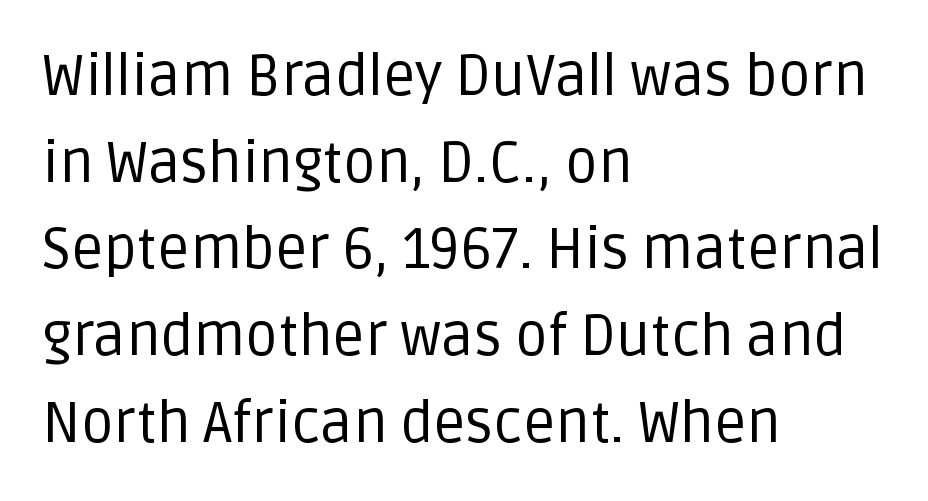
{"serif": "no", "italic": "no", "bold": "no", "weight": "regular", "width": "normal", "stroke_contrast": "low", "x_height": "large", "monospaced": "no", "underline": "no", "align": "left", "line_spacing": "normal", "line_spacing_ratio": 1.52, "letter_spacing": "normal", "letter_spacing_em": 0.0, "glyph_px": 57}
